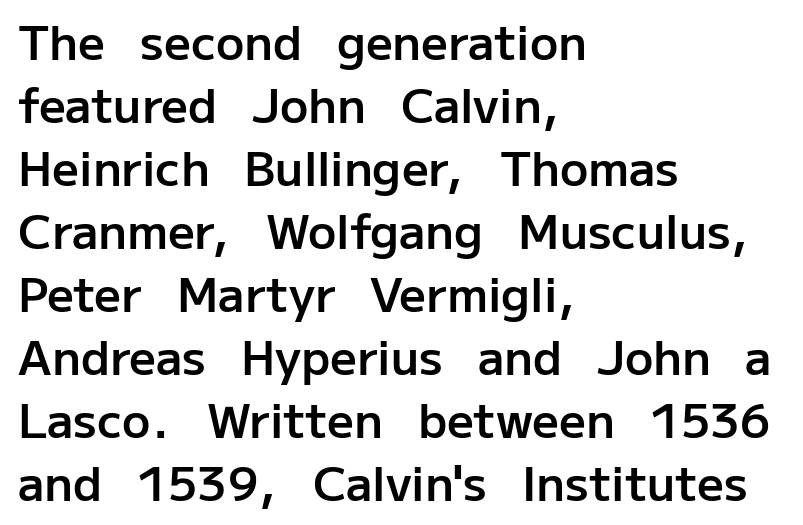
The image shows 47 px semibold sans-serif type, upright; set left-aligned, normal line spacing (1.34x), normal letter spacing, not underlined; low stroke contrast and a medium x-height.
